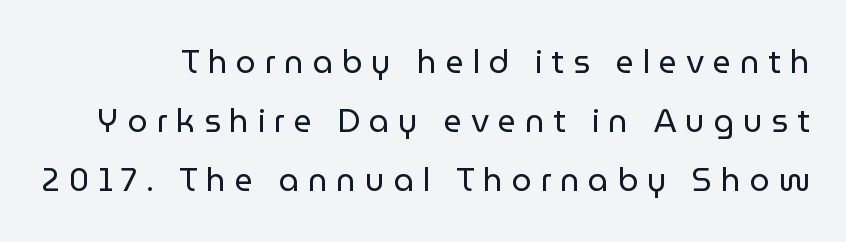
{"serif": "no", "italic": "no", "bold": "no", "weight": "regular", "width": "normal", "stroke_contrast": "low", "x_height": "medium", "monospaced": "no", "underline": "no", "line_spacing_ratio": 1.84, "letter_spacing": "wide", "letter_spacing_em": 0.27, "glyph_px": 32}
